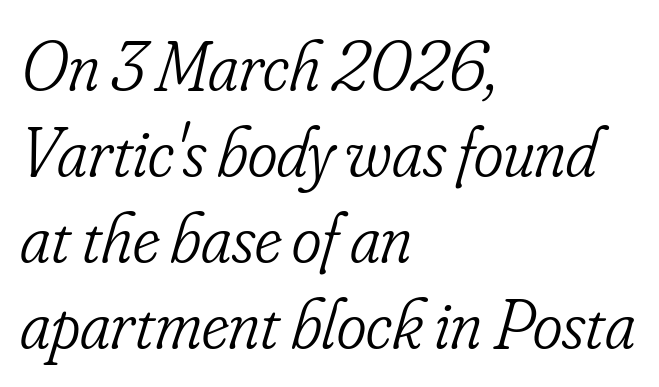
Q: Is the text bold? A: No.
Q: Is the text italic (slanted)? A: Yes, it leans right by about 16 degrees.
Q: Is the typeface a serif or a sans-serif typeface? A: Serif.
Q: Is the text underlined? A: No.
Q: How is the paragraph aligned? A: Left-aligned.
Q: Is the spacing between letters normal or unusually wide? A: Normal.
Q: Width (condensed, normal, or wide)? A: Condensed.
Q: Stroke contrast? A: Low.
Q: x-height? A: Small.
Q: Monospaced? A: No.
